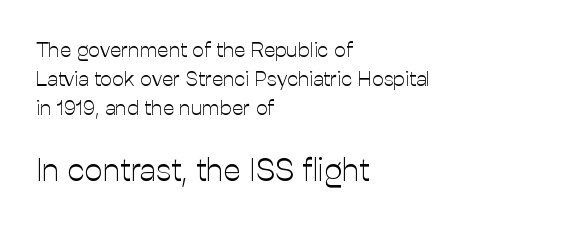
Here the glyphs are tracked normally, forming tight word shapes. This is the regular roman posture of the typeface. Type without underlining. This sample keeps an unexceptional amount of space between lines.
